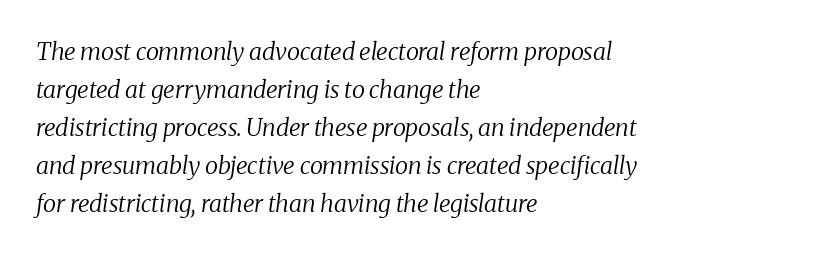
The image shows 24 px text type, italic (leaning right); set left-aligned, normal line spacing (1.58x), normal letter spacing, not underlined.
